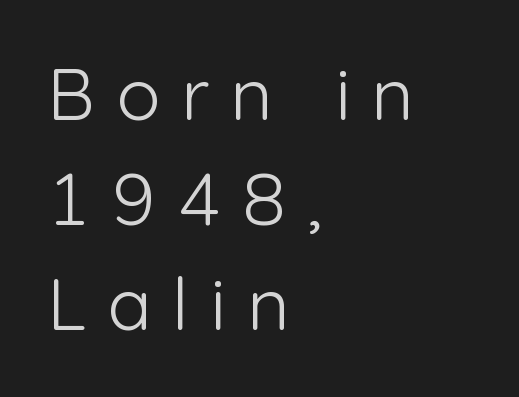
Posture: upright roman. Substantial extra tracking has been applied to these lines. The typesetter chose a ragged-right arrangement here. Varying glyph widths throughout — classic text-font behaviour.
